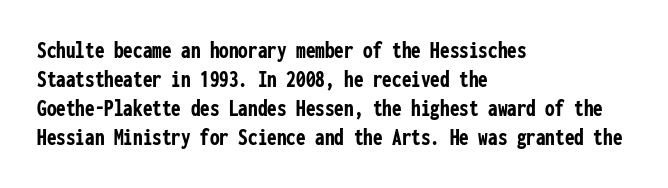
{"italic": "no", "bold": "yes", "underline": "no", "align": "left", "line_spacing_ratio": 1.21, "letter_spacing": "normal", "letter_spacing_em": 0.0, "glyph_px": 24}
